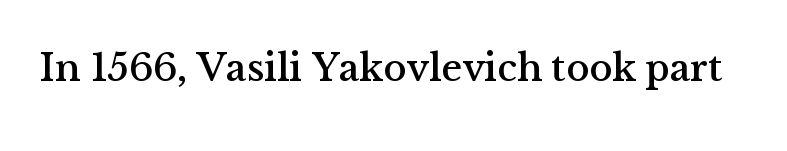
{"serif": "yes", "italic": "no", "width": "normal", "stroke_contrast": "medium", "x_height": "medium", "monospaced": "no", "underline": "no", "letter_spacing": "normal", "letter_spacing_em": 0.0, "glyph_px": 39}
